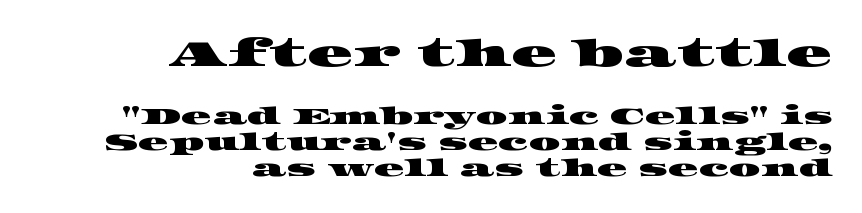
{"serif": "yes", "width": "wide", "stroke_contrast": "high", "x_height": "large", "monospaced": "no", "underline": "no", "align": "right", "line_spacing": "tight", "line_spacing_ratio": 1.04, "letter_spacing": "normal", "letter_spacing_em": 0.0, "larger_block": "first", "size_ratio": 1.52, "glyph_px": 38}
